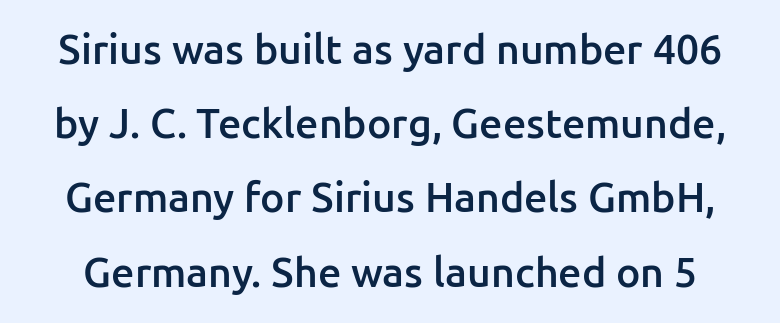
Q: Is the text bold? A: Semi-bold.
Q: Is the text italic (slanted)? A: No, it is upright.
Q: Is the typeface a serif or a sans-serif typeface? A: Sans-serif.
Q: Is the text underlined? A: No.
Q: Is the spacing between letters normal or unusually wide? A: Normal.
Q: Width (condensed, normal, or wide)? A: Normal.
Q: Stroke contrast? A: Low.
Q: x-height? A: Medium.
Q: Monospaced? A: No.
